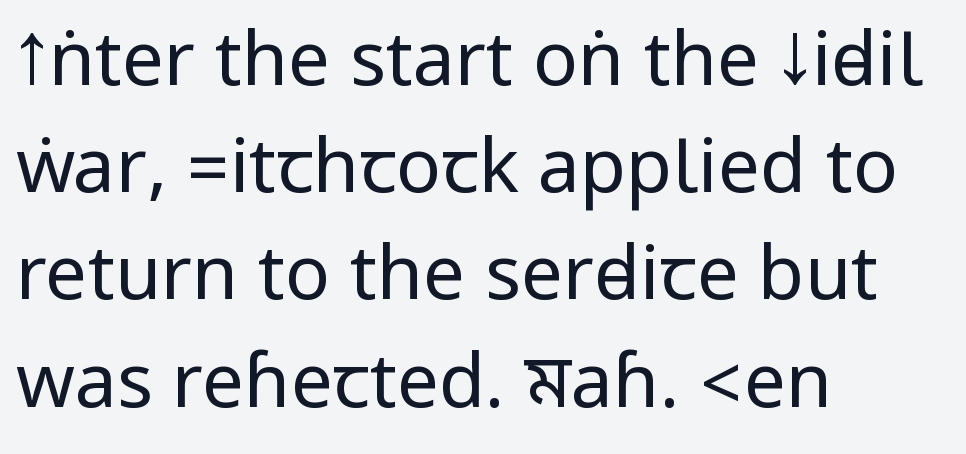
Q: Is the text bold? A: No.
Q: Is the text italic (slanted)? A: No, it is upright.
Q: Is the typeface a serif or a sans-serif typeface? A: Sans-serif.
Q: Is the text underlined? A: No.
Q: How is the paragraph aligned? A: Left-aligned.
Q: Is the spacing between letters normal or unusually wide? A: Normal.
Q: Is the spacing between lines tight, normal or loose? A: Normal.
Q: Width (condensed, normal, or wide)? A: Condensed.
Q: Stroke contrast? A: Low.
